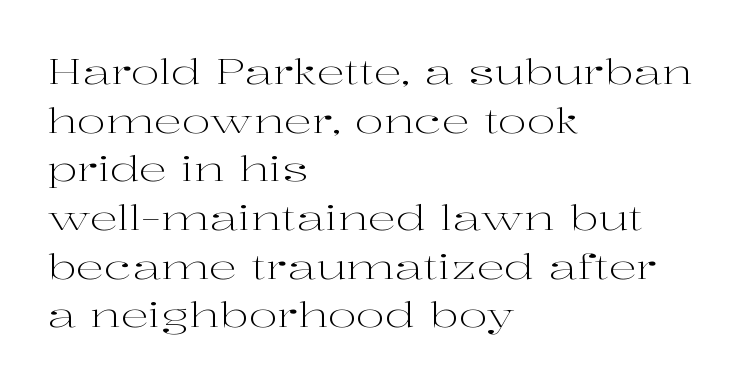
The paragraph shown leans on its left margin. These lines are rendered in a variable-pitch font. Each new line begins a customary step beneath the previous one. Descenders hang freely into open space. Unbolded letterforms with no extra heft. You can tell it's not italic because the verticals are truly vertical.
